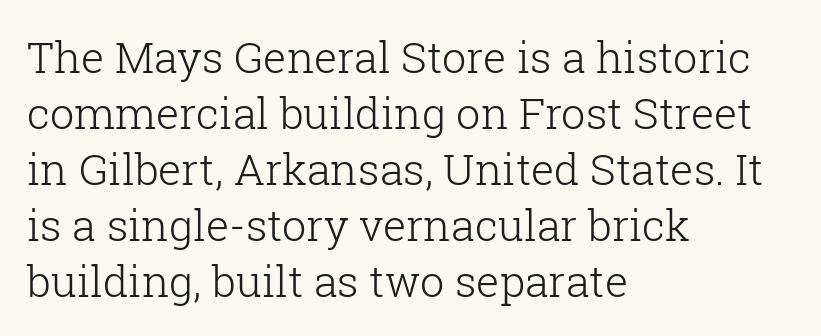
{"serif": "yes", "italic": "no", "bold": "no", "weight": "light", "width": "normal", "stroke_contrast": "low", "x_height": "medium", "monospaced": "no", "underline": "no", "align": "left", "line_spacing": "normal", "line_spacing_ratio": 1.3, "letter_spacing": "normal", "letter_spacing_em": 0.0, "glyph_px": 43}
